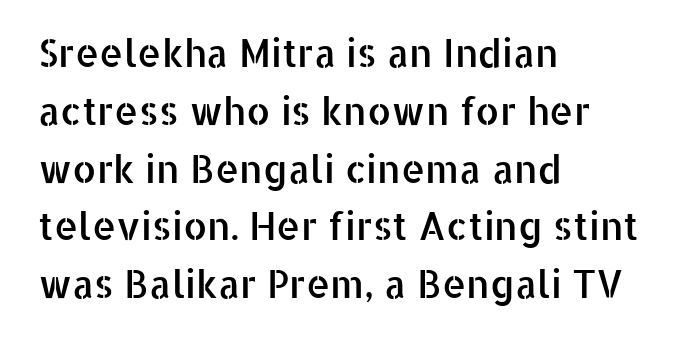
Baseline-to-baseline distance is the conventional proportion of letter height. The typography opts for an upright posture over an oblique one. Lines of text with bare space underneath. A student would call this left alignment; a typographer would say flush left, rag right. Think of a printed novel: that variable character pitch is what you see here. Typographically, this falls in the sans-serif category.
